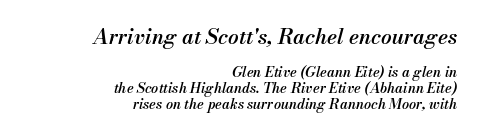
{"italic": "yes", "lean": "right", "slant_degrees": 13, "bold": "semi", "underline": "no", "align": "right", "line_spacing": "tight", "line_spacing_ratio": 1.14, "letter_spacing": "normal", "letter_spacing_em": 0.0, "larger_block": "first", "size_ratio": 1.5, "glyph_px": 21}
